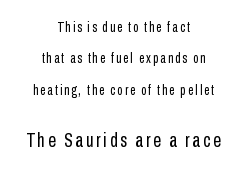
Q: Is the text bold? A: No.
Q: Is the text italic (slanted)? A: No, it is upright.
Q: Is the text underlined? A: No.
Q: How is the paragraph aligned? A: Centered.
Q: Is the spacing between lines tight, normal or loose? A: Loose.
Q: Which block of text is set in a larger size, the first (top) or the second (bottom)? A: The second (bottom) one.
